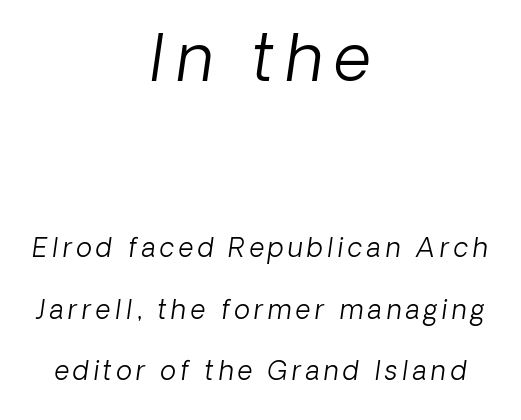
The image shows 65 px light type, italic (leaning right); set centered, loose line spacing (2.36x), not underlined; the first (top) block is 2.5x larger; low stroke contrast and a medium x-height.
